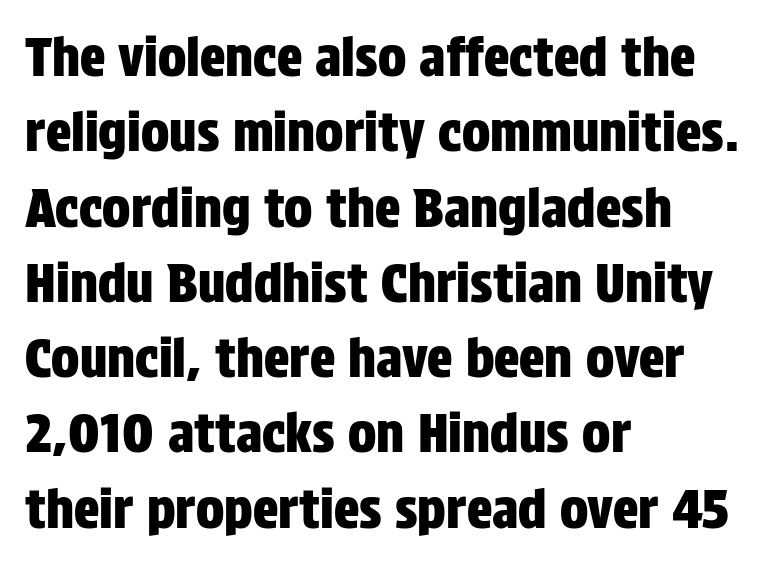
{"serif": "no", "italic": "no", "width": "condensed", "stroke_contrast": "low", "x_height": "large", "monospaced": "no", "underline": "no", "align": "left", "line_spacing": "normal", "line_spacing_ratio": 1.42, "letter_spacing": "normal", "letter_spacing_em": 0.0, "glyph_px": 53}
